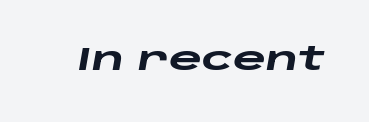
Q: Is the text bold? A: Yes.
Q: Is the text italic (slanted)? A: Yes, it leans right by about 10 degrees.
Q: Is the text underlined? A: No.
Q: Is the spacing between letters normal or unusually wide? A: Normal.
Q: Width (condensed, normal, or wide)? A: Wide.
Q: Stroke contrast? A: Low.
Q: x-height? A: Large.
Q: Monospaced? A: No.
